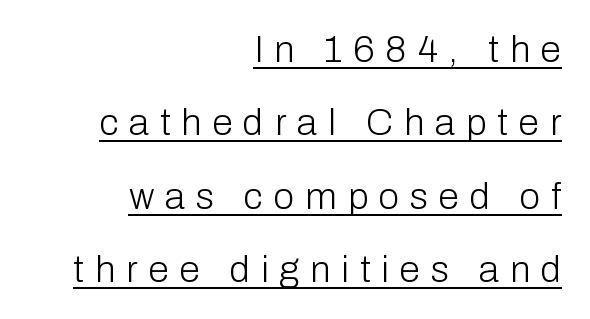
Q: Is the text bold? A: No.
Q: Is the text italic (slanted)? A: No, it is upright.
Q: Is the typeface a serif or a sans-serif typeface? A: Sans-serif.
Q: Is the text underlined? A: Yes.
Q: How is the paragraph aligned? A: Right-aligned.
Q: Is the spacing between letters normal or unusually wide? A: Unusually wide.
Q: Is the spacing between lines tight, normal or loose? A: Loose.
Q: Width (condensed, normal, or wide)? A: Normal.
Q: Stroke contrast? A: Low.
Q: x-height? A: Medium.
Q: Monospaced? A: No.
